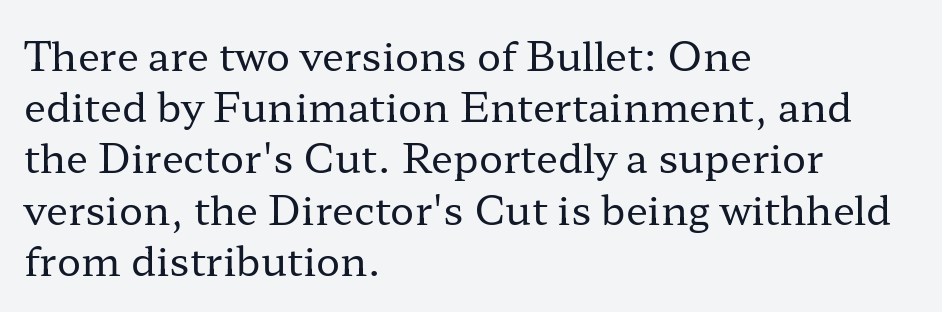
Reading down the column, the eye jumps a familiar distance to each next line. Heft: none added — not bold. Posture: vertical. Teacher's note: observe the even left margin — that is flush-left alignment. The glyphs are unaccompanied by any horizontal stroke below them. Does extra space separate the letters? No, they use regular spacing.
